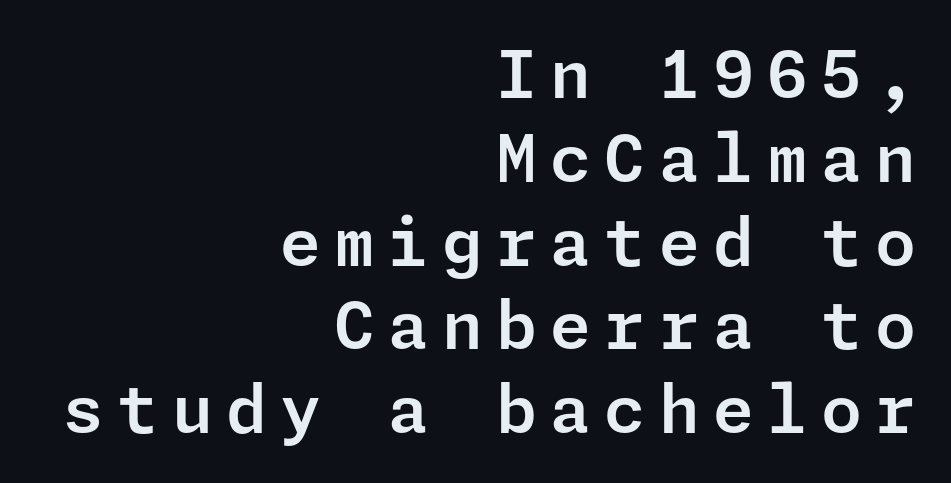
The image shows 66 px sans-serif type, upright; set right-aligned, normal line spacing (1.27x), unusually wide letter spacing (+0.2 em), not underlined; low stroke contrast and a medium x-height.
